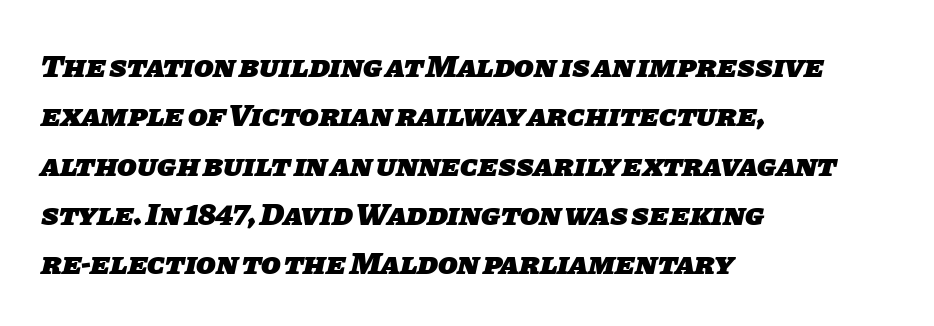
The image shows 32 px heavy type; set left-aligned, normal line spacing (1.54x), normal letter spacing, not underlined; low stroke contrast and a large x-height.
